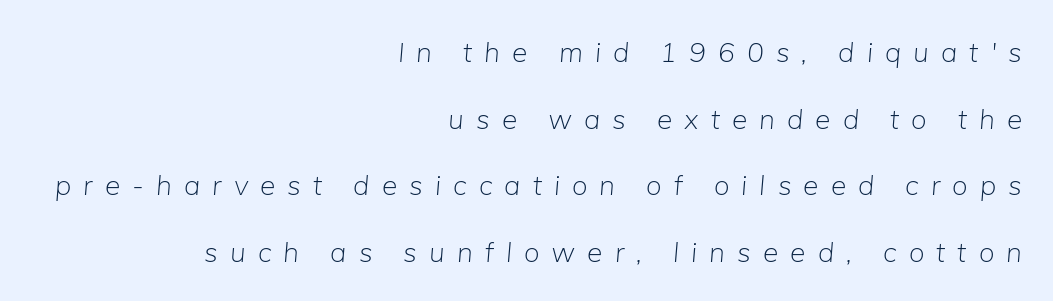
This sample uses expanded letter spacing, leaving extra air between glyphs. The passage shown is not bold in any degree. Rows of type keep a wide berth in the vertical direction. You could not count columns in this text — the font is proportionally spaced.
